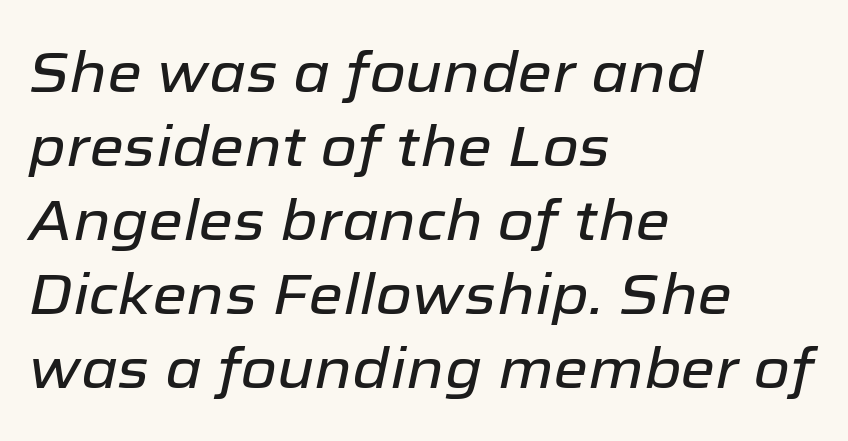
The image shows 56 px text type, italic (leaning right); set left-aligned, normal line spacing (1.32x), normal letter spacing, not underlined; low stroke contrast and a medium x-height.
